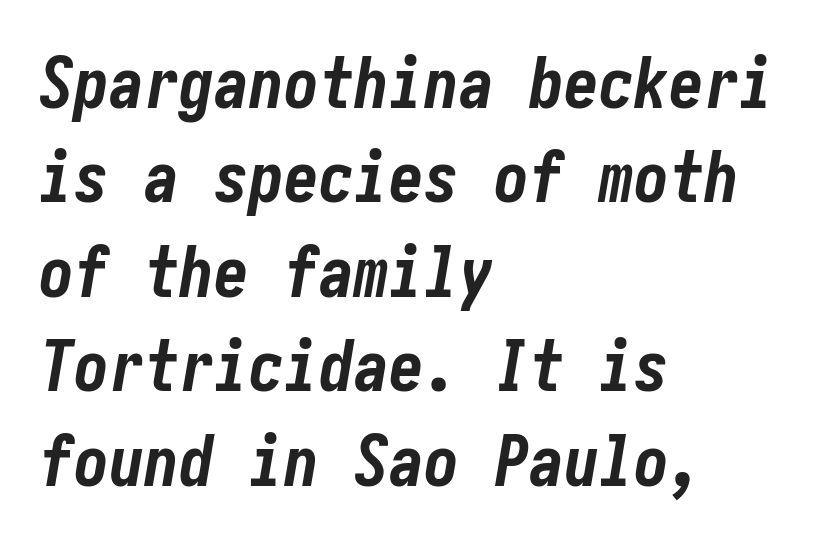
Q: Is the text bold? A: Yes.
Q: Is the text italic (slanted)? A: Yes, it leans right by about 10 degrees.
Q: Is the text underlined? A: No.
Q: How is the paragraph aligned? A: Left-aligned.
Q: Is the spacing between letters normal or unusually wide? A: Normal.
Q: Is the spacing between lines tight, normal or loose? A: Normal.
Q: Width (condensed, normal, or wide)? A: Condensed.
Q: Stroke contrast? A: Low.
Q: x-height? A: Medium.
